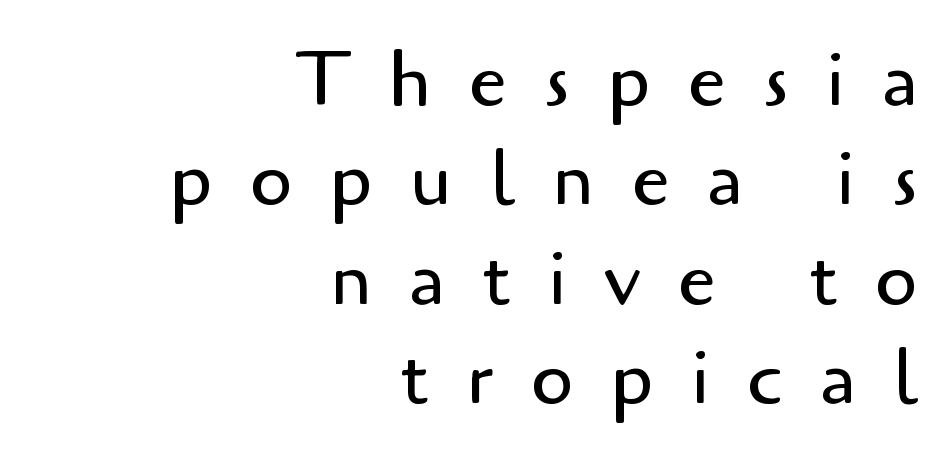
Short and long lines alike share a common ending point at right. Does extra space separate the letters? Yes, quite a lot of it. Note the varied advance widths — an 'i' is clearly narrower than an 'm'. No feet cap the strokes, marking this as sans-serif type. Is the type heavy? It reads as light-to-regular instead.
